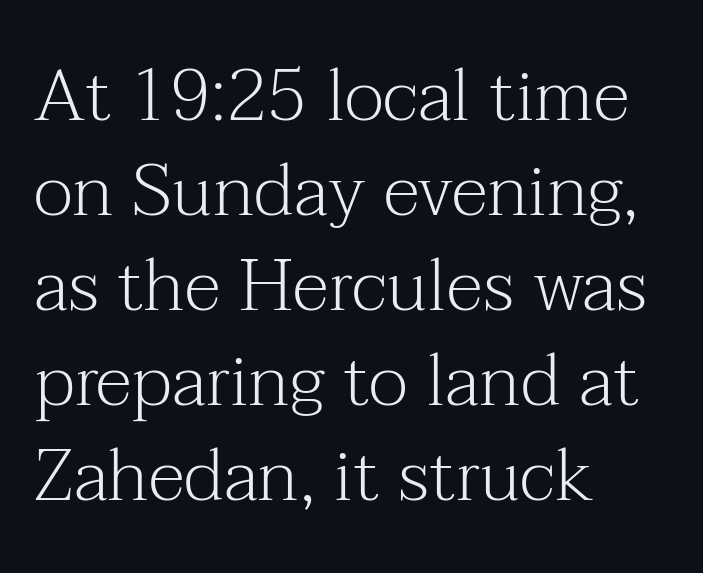
Q: Is the text bold? A: No.
Q: Is the text italic (slanted)? A: No, it is upright.
Q: Is the typeface a serif or a sans-serif typeface? A: Serif.
Q: Is the text underlined? A: No.
Q: How is the paragraph aligned? A: Left-aligned.
Q: Is the spacing between letters normal or unusually wide? A: Normal.
Q: Is the spacing between lines tight, normal or loose? A: Normal.
Q: Width (condensed, normal, or wide)? A: Normal.
Q: Stroke contrast? A: Medium.
Q: x-height? A: Medium.
Q: Monospaced? A: No.
